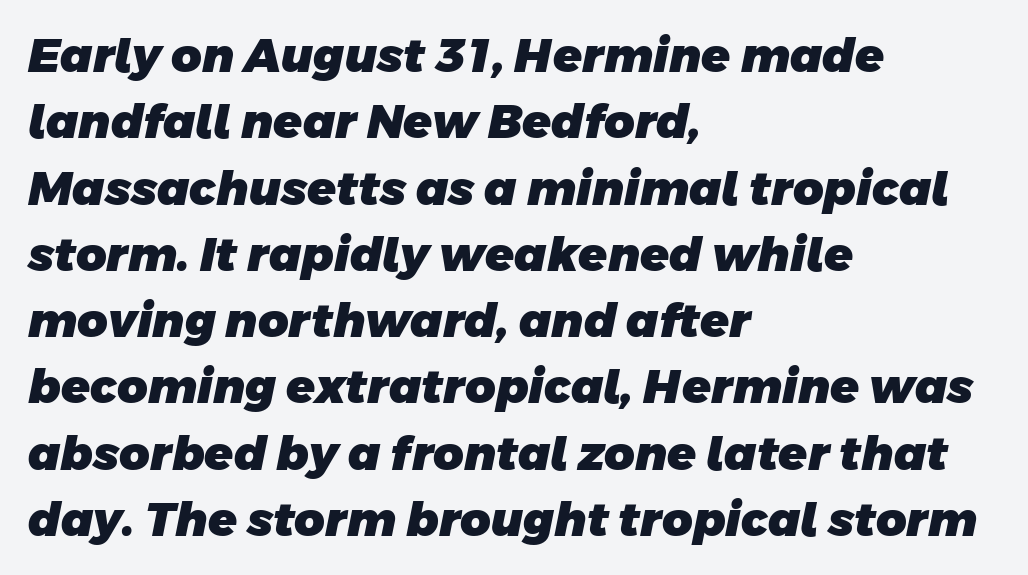
Leftover space on each line is placed entirely after the last word. A typesetter would call this leading conventional body-copy spacing. Typographically, this falls in the sans-serif category. Character widths vary here, with narrow letters taking less room than wide ones. Letters rest on an invisible, unmarked baseline. Nobody touched the tracking dial on this one.
